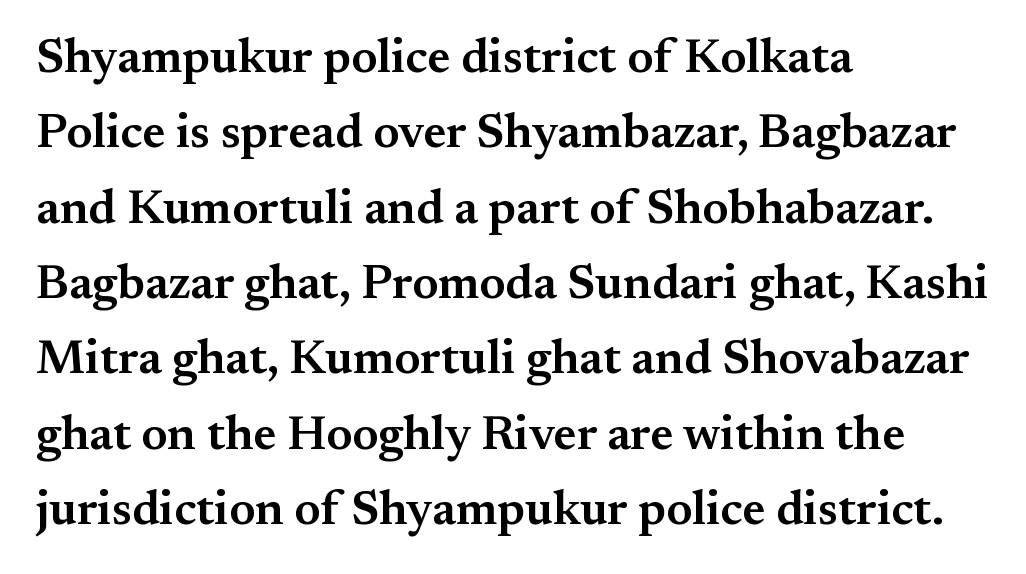
Compared with an ordinary text face, these strokes are moderately heavier — a semibold. Default kerning and tracking; the words read as compact shapes. The letters advance in unequal steps, a hallmark of proportional type. This sample uses a serif face. Visually the block forms a straight wall on the left and a jagged coastline on the right.
